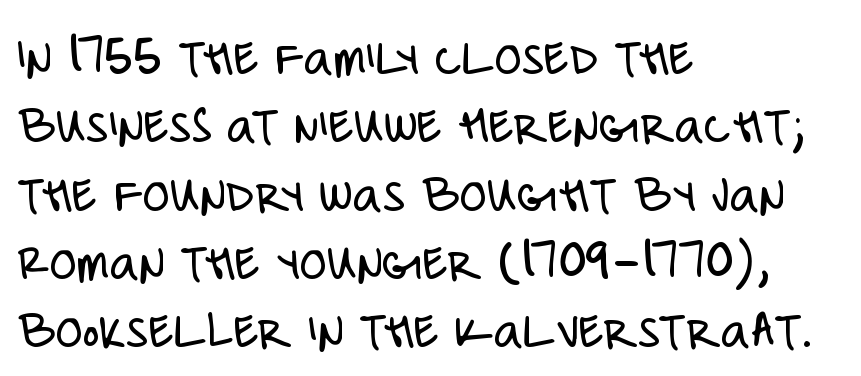
Ordinary non-slanted type is in use. This rendering employs a face without finishing strokes, i.e., a sans-serif. Reading down the block, your eye returns to a fixed left position each line. The passage shown is typed in a proportional face where columns would drift.
